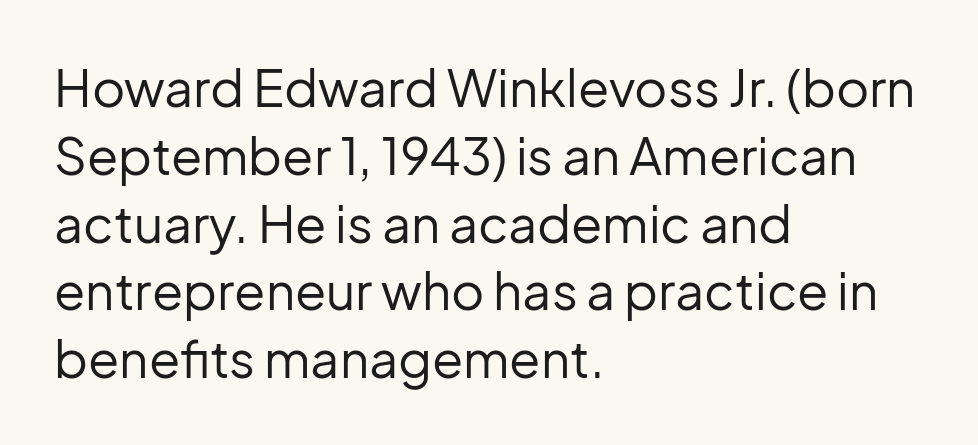
The image shows 51 px regular-weight sans-serif type, upright; set left-aligned, normal line spacing (1.33x), normal letter spacing, not underlined; low stroke contrast and a medium x-height.
